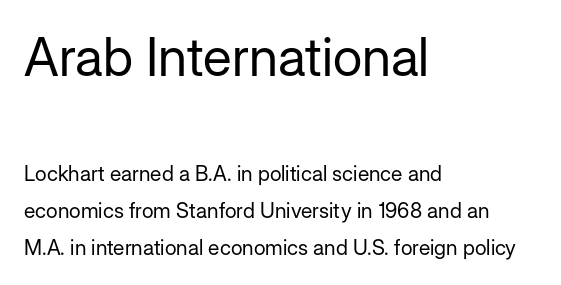
A quiet, ordinary-to-light weight characterises the typeface. Each letter keeps its own natural width here, so spacing adapts to shape. Posture: vertical. Notice how the passage keeps a crisp vertical edge on the left only. The passage shown is typeset with a sans-serif family.
